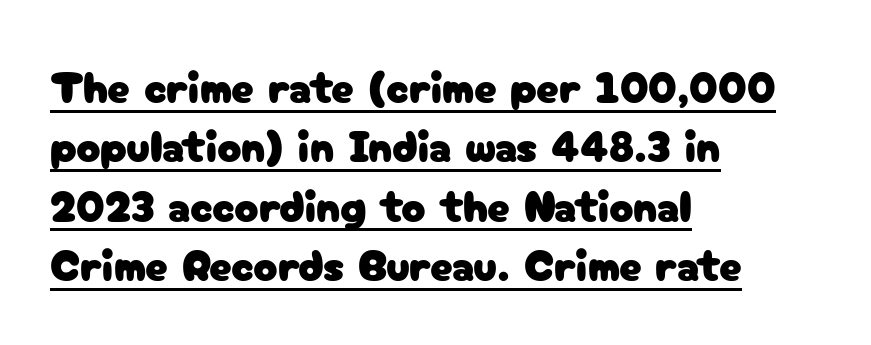
{"serif": "no", "italic": "no", "width": "normal", "stroke_contrast": "low", "x_height": "medium", "monospaced": "no", "underline": "yes", "align": "left", "line_spacing": "normal", "line_spacing_ratio": 1.32, "letter_spacing": "normal", "letter_spacing_em": 0.0, "glyph_px": 45}
